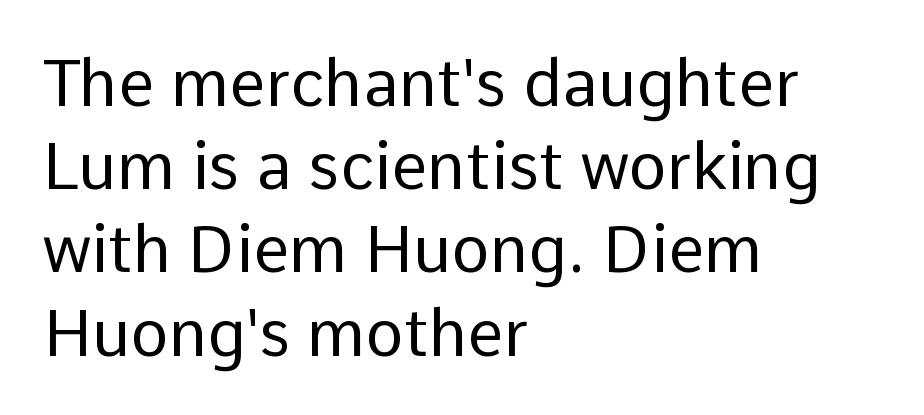
{"serif": "no", "italic": "no", "bold": "no", "weight": "regular", "width": "normal", "stroke_contrast": "low", "x_height": "medium", "monospaced": "no", "underline": "no", "align": "left", "line_spacing": "normal", "line_spacing_ratio": 1.28, "letter_spacing": "normal", "letter_spacing_em": 0.0, "glyph_px": 65}
